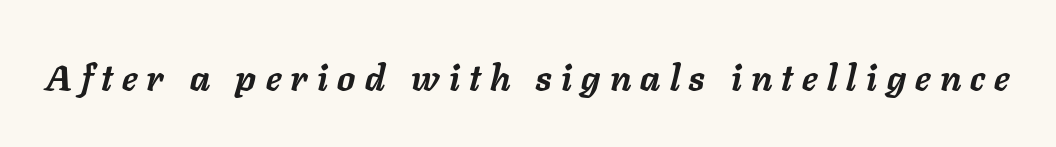
Q: Is the text bold? A: Yes.
Q: Is the text italic (slanted)? A: Yes, it leans right by about 11 degrees.
Q: Is the text underlined? A: No.
Q: Is the spacing between letters normal or unusually wide? A: Unusually wide.
Q: Width (condensed, normal, or wide)? A: Normal.
Q: Stroke contrast? A: Low.
Q: x-height? A: Medium.
Q: Monospaced? A: No.
